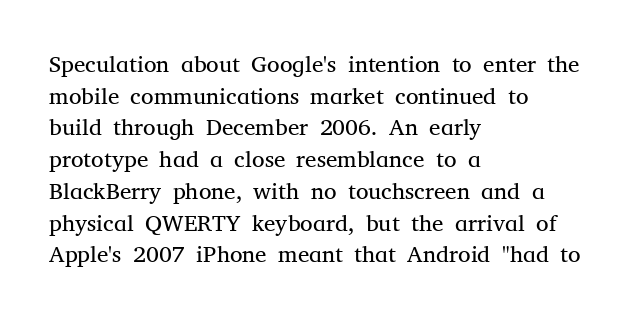
A roman cut, with each character standing at attention. Line spacing here is normal. The text block is weighted toward the left margin, trailing off unevenly rightward. Lines of text with bare space underneath. Nothing unusual about the tracking: characters are spaced as the font intends. A quiet, ordinary-to-light weight characterises the typeface.
